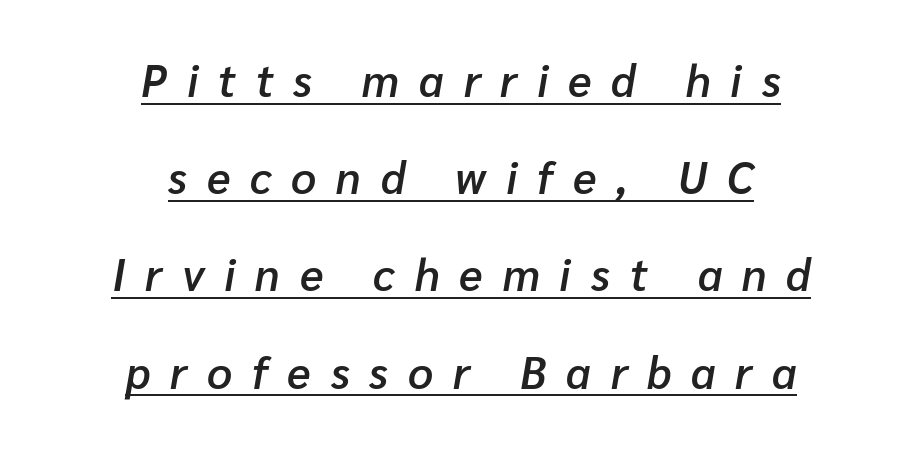
Q: Is the text bold? A: Semi-bold.
Q: Is the text italic (slanted)? A: Yes, it leans right by about 10 degrees.
Q: Is the text underlined? A: Yes.
Q: How is the paragraph aligned? A: Centered.
Q: Is the spacing between letters normal or unusually wide? A: Unusually wide.
Q: Is the spacing between lines tight, normal or loose? A: Loose.
Q: Width (condensed, normal, or wide)? A: Normal.
Q: Stroke contrast? A: Low.
Q: x-height? A: Medium.
Q: Monospaced? A: No.
